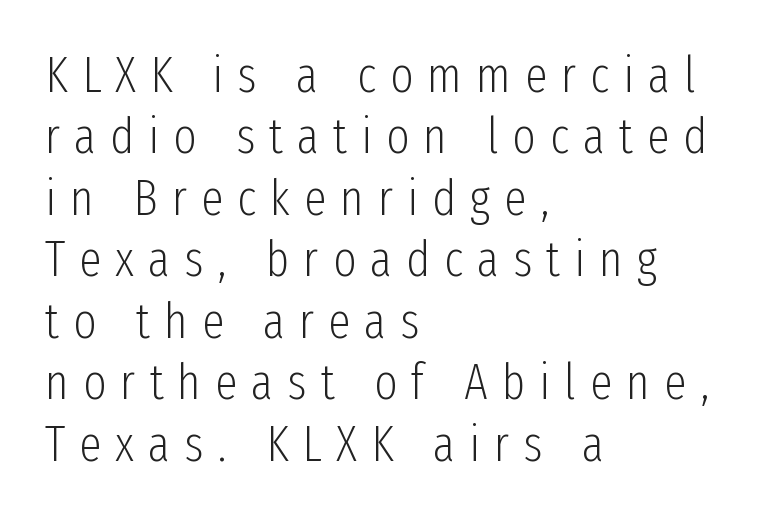
The image shows 50 px light, condensed sans-serif type, upright; set left-aligned, line spacing 1.23x, unusually wide letter spacing (+0.28 em), not underlined; low stroke contrast and a medium x-height.
